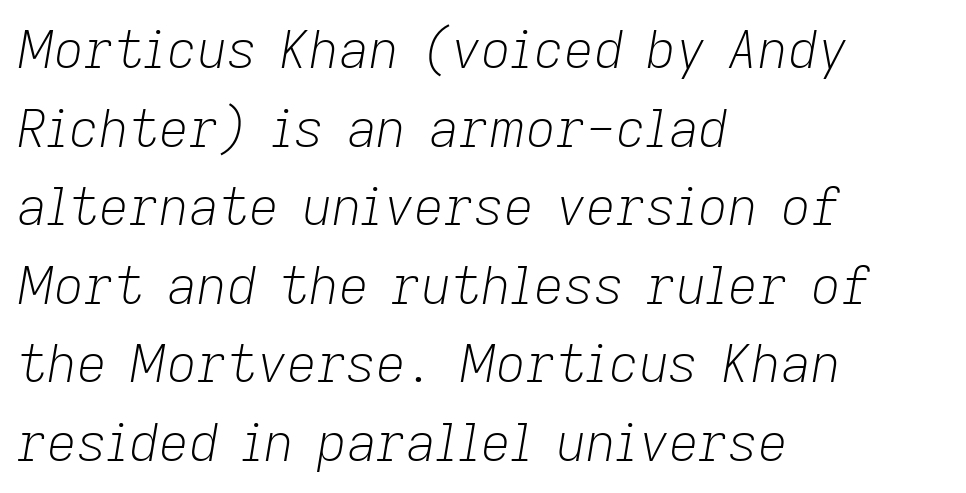
{"italic": "yes", "lean": "right", "slant_degrees": 9, "bold": "no", "weight": "light", "width": "normal", "stroke_contrast": "low", "x_height": "medium", "monospaced": "no", "underline": "no", "align": "left", "line_spacing": "normal", "line_spacing_ratio": 1.51, "letter_spacing": "normal", "letter_spacing_em": 0.0, "glyph_px": 52}
